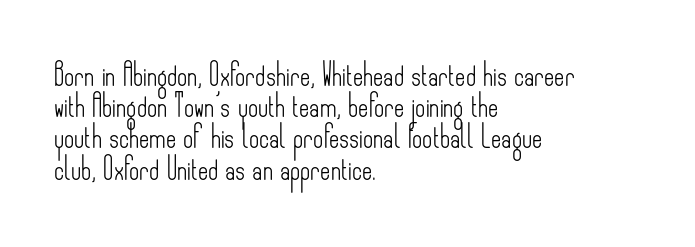
{"italic": "no", "bold": "no", "underline": "no", "align": "left", "line_spacing": "normal", "line_spacing_ratio": 1.42, "letter_spacing": "normal", "letter_spacing_em": 0.0, "glyph_px": 22}
